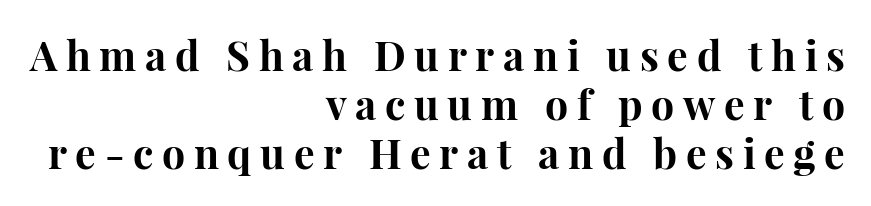
Q: Is the text bold? A: Yes.
Q: Is the text italic (slanted)? A: No, it is upright.
Q: Is the typeface a serif or a sans-serif typeface? A: Serif.
Q: Is the text underlined? A: No.
Q: How is the paragraph aligned? A: Right-aligned.
Q: Is the spacing between letters normal or unusually wide? A: Unusually wide.
Q: Width (condensed, normal, or wide)? A: Normal.
Q: Stroke contrast? A: High.
Q: x-height? A: Medium.
Q: Monospaced? A: No.
